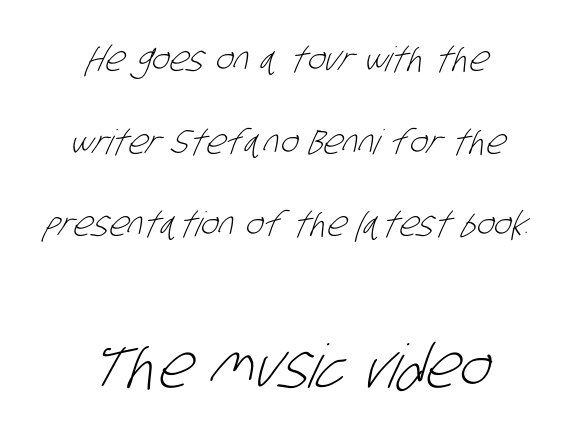
Q: Is the text bold? A: No.
Q: Is the typeface a serif or a sans-serif typeface? A: Sans-serif.
Q: Is the text underlined? A: No.
Q: How is the paragraph aligned? A: Centered.
Q: Is the spacing between letters normal or unusually wide? A: Normal.
Q: Is the spacing between lines tight, normal or loose? A: Loose.
Q: Which block of text is set in a larger size, the first (top) or the second (bottom)? A: The second (bottom) one.
Q: Width (condensed, normal, or wide)? A: Condensed.
Q: Stroke contrast? A: Low.
Q: x-height? A: Large.
Q: Monospaced? A: No.
